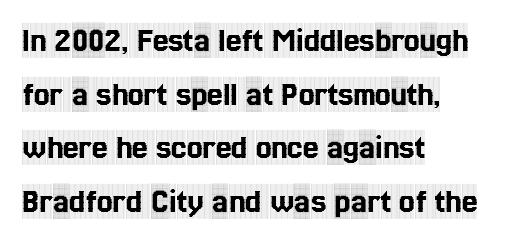
The image shows 35 px condensed serif type, upright; set left-aligned, normal line spacing (1.53x), normal letter spacing, not underlined; a large x-height.
